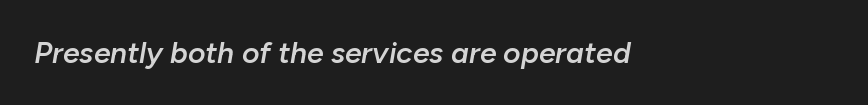
Standard letterfit; no display-style spreading of the glyphs. The typesetter chose a ragged-right arrangement here. These words are printed semibold, heavier than regular yet not bold. Clear beneath every line of the passage.
